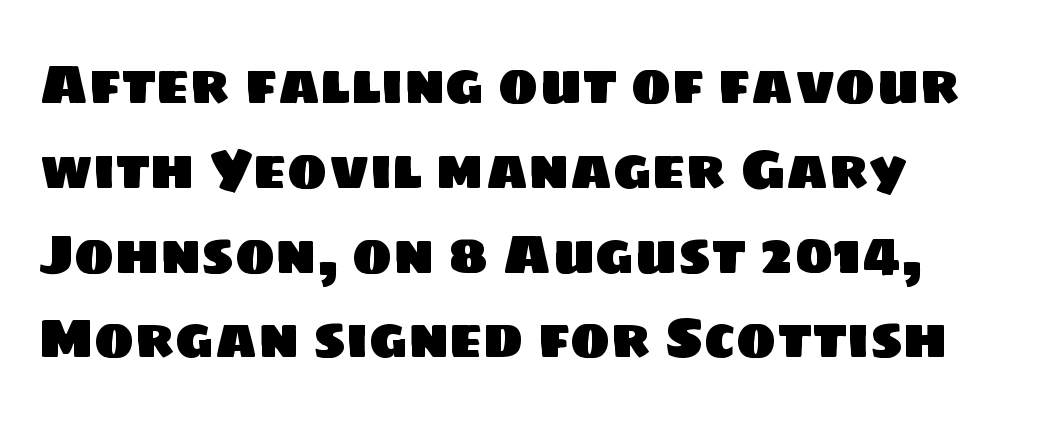
Q: Is the typeface a serif or a sans-serif typeface? A: Sans-serif.
Q: Is the text underlined? A: No.
Q: How is the paragraph aligned? A: Left-aligned.
Q: Is the spacing between letters normal or unusually wide? A: Normal.
Q: Is the spacing between lines tight, normal or loose? A: Normal.
Q: Width (condensed, normal, or wide)? A: Normal.
Q: Stroke contrast? A: Low.
Q: x-height? A: Large.
Q: Monospaced? A: No.
